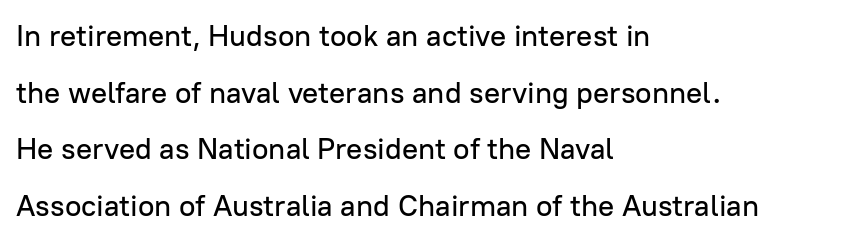
Q: Is the text italic (slanted)? A: No, it is upright.
Q: Is the typeface a serif or a sans-serif typeface? A: Sans-serif.
Q: Is the text underlined? A: No.
Q: How is the paragraph aligned? A: Left-aligned.
Q: Is the spacing between letters normal or unusually wide? A: Normal.
Q: Width (condensed, normal, or wide)? A: Normal.
Q: Stroke contrast? A: Low.
Q: x-height? A: Medium.
Q: Monospaced? A: No.
